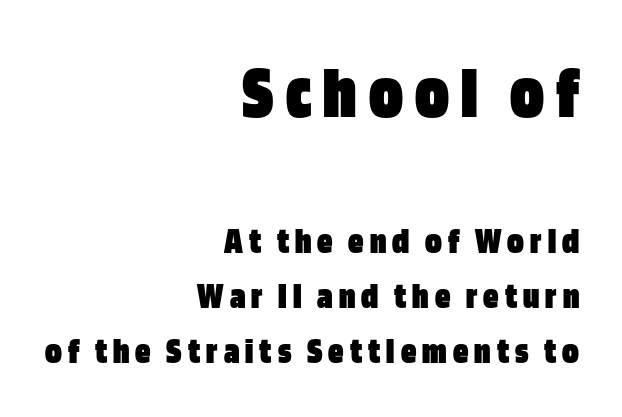
{"serif": "no", "italic": "no", "bold": "yes", "weight": "heavy", "width": "condensed", "stroke_contrast": "low", "x_height": "large", "monospaced": "no", "underline": "no", "align": "right", "line_spacing": "normal", "line_spacing_ratio": 1.45, "larger_block": "first", "size_ratio": 2.03, "glyph_px": 77}
